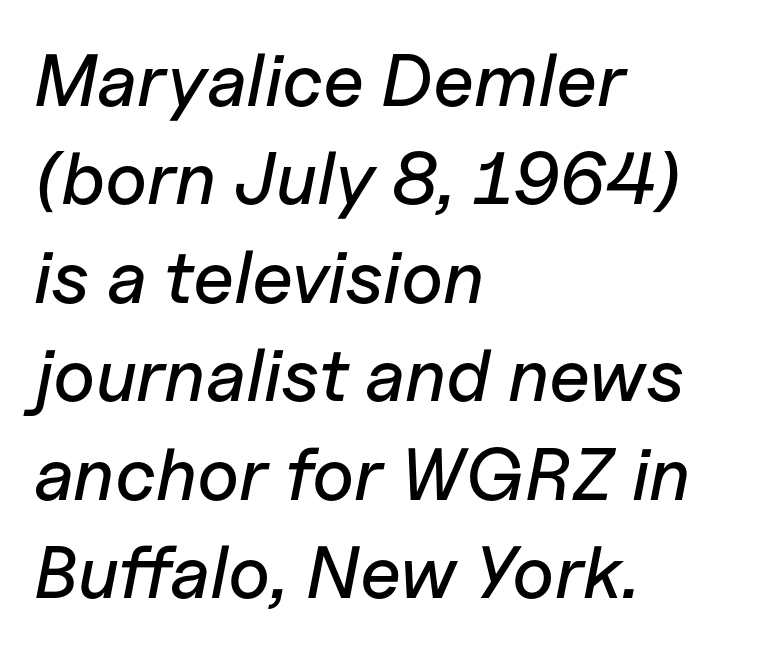
Is the letter spacing exaggerated? No — it looks like the ordinary default. This block has exactly the height ordinary leading produces. These lines were composed using italics. The string is rendered with underlining switched off.
